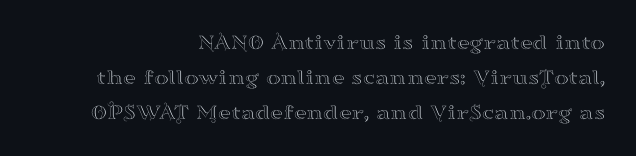
Q: Is the text italic (slanted)? A: No, it is upright.
Q: Is the text underlined? A: No.
Q: How is the paragraph aligned? A: Right-aligned.
Q: Is the spacing between letters normal or unusually wide? A: Normal.
Q: Is the spacing between lines tight, normal or loose? A: Normal.
